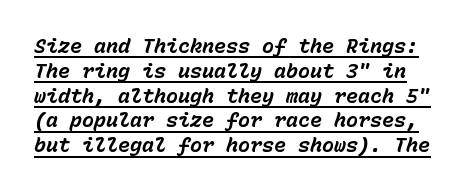
In terms of posture, this sample is oblique. The face used here is rendered with its standard letterfit. The face used here has the dense, thick strokes of a bold. Underline: present.
